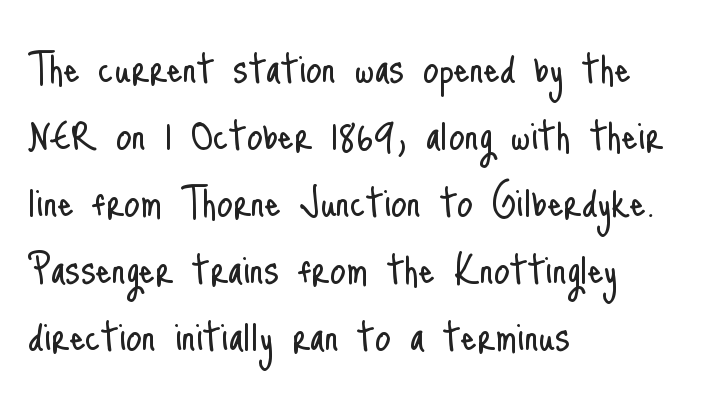
The image shows 50 px light, condensed sans-serif type, upright; set left-aligned, normal line spacing (1.34x), normal letter spacing, not underlined; low stroke contrast and a small x-height.
